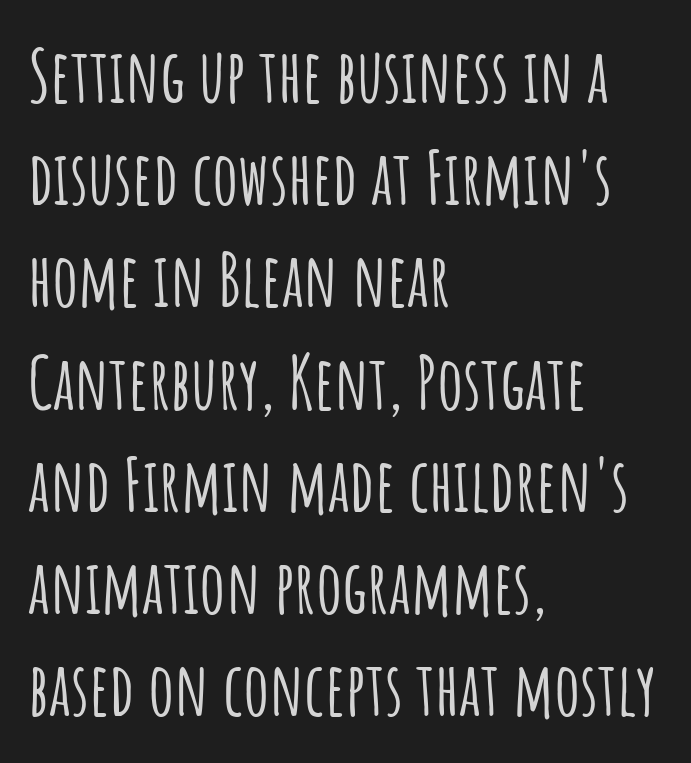
{"serif": "no", "italic": "no", "width": "condensed", "stroke_contrast": "low", "x_height": "large", "monospaced": "no", "underline": "no", "align": "left", "line_spacing": "normal", "line_spacing_ratio": 1.4, "letter_spacing": "normal", "letter_spacing_em": 0.0, "glyph_px": 73}
